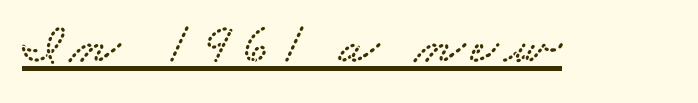
Q: Is the text underlined? A: Yes.
Q: Width (condensed, normal, or wide)? A: Wide.
Q: Stroke contrast? A: Low.
Q: x-height? A: Small.
Q: Monospaced? A: No.
